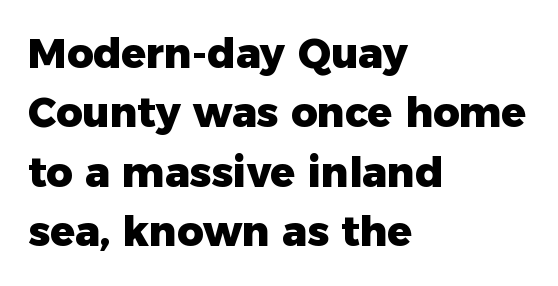
The image shows 41 px heavy sans-serif type, upright; set left-aligned, normal line spacing (1.45x), normal letter spacing, not underlined; low stroke contrast and a medium x-height.
